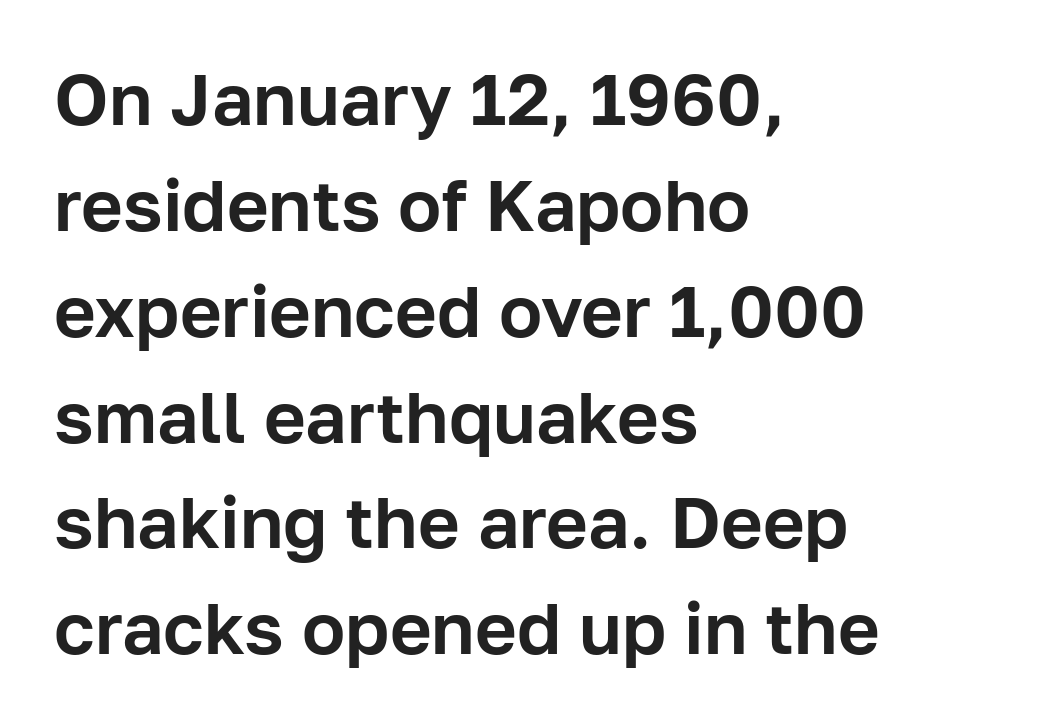
{"serif": "no", "italic": "no", "width": "normal", "stroke_contrast": "low", "x_height": "medium", "monospaced": "no", "underline": "no", "align": "left", "line_spacing": "normal", "line_spacing_ratio": 1.47, "letter_spacing": "normal", "letter_spacing_em": 0.0, "glyph_px": 72}
